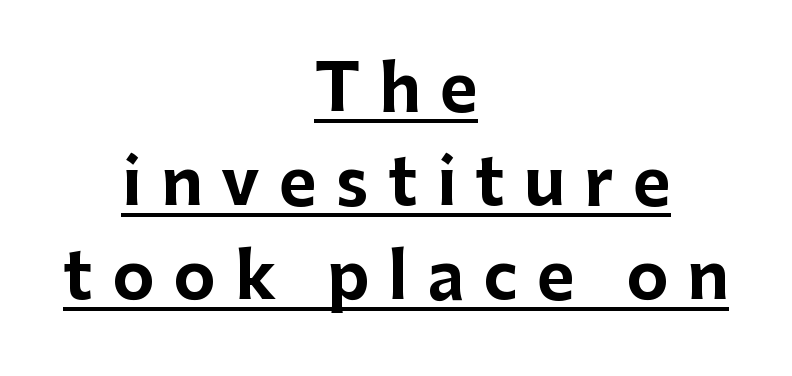
{"serif": "no", "italic": "no", "bold": "yes", "weight": "bold", "width": "normal", "stroke_contrast": "low", "x_height": "medium", "monospaced": "no", "underline": "yes", "align": "center", "line_spacing": "normal", "line_spacing_ratio": 1.47, "letter_spacing": "wide", "letter_spacing_em": 0.3, "glyph_px": 64}
